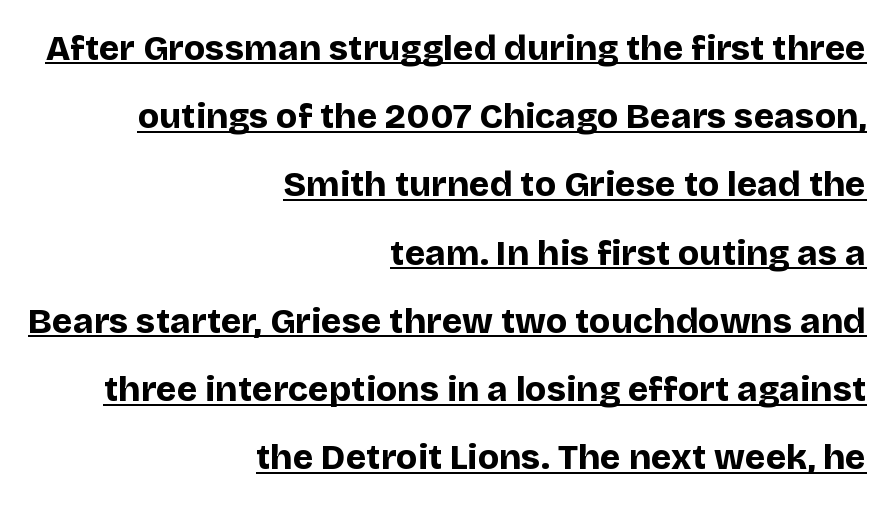
The image shows 35 px bold sans-serif type, upright; set right-aligned, loose line spacing (1.95x), normal letter spacing, underlined; low stroke contrast and a large x-height.
